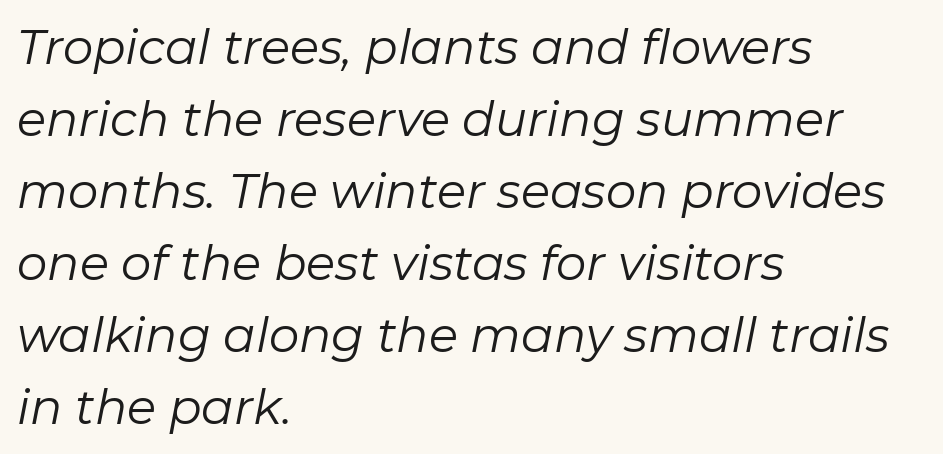
The image shows 48 px regular-weight type, italic (leaning right); set left-aligned, normal line spacing (1.5x), normal letter spacing, not underlined; low stroke contrast and a medium x-height.
